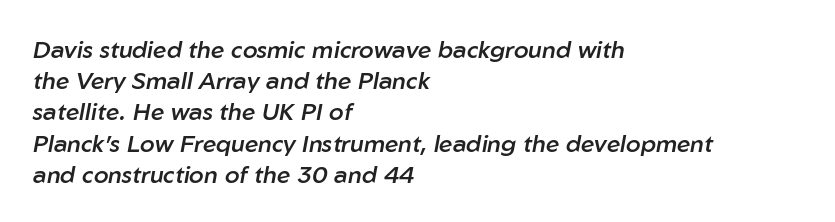
{"italic": "yes", "lean": "right", "slant_degrees": 10, "bold": "semi", "underline": "no", "align": "left", "line_spacing": "normal", "line_spacing_ratio": 1.3, "letter_spacing": "normal", "letter_spacing_em": 0.0, "glyph_px": 24}
